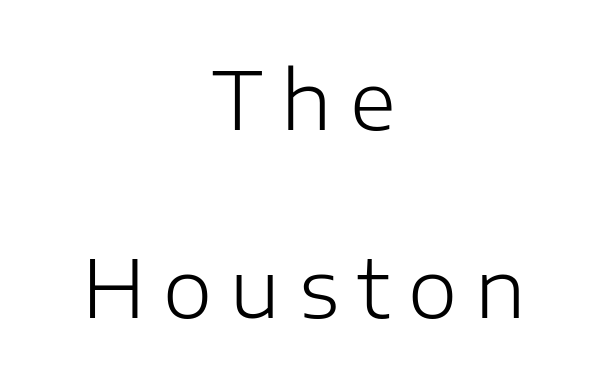
Loosely led — the rows are spread out. Descenders hang freely into open space. Spacing verdict: proportional, widths tailored to each character. The cut favours lightness, reaching ordinary text weight at its darkest. The typography opts for an upright posture over an oblique one.
